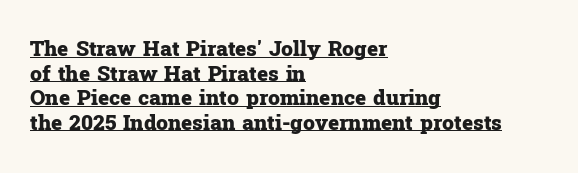
{"italic": "no", "bold": "yes", "underline": "yes", "align": "left", "line_spacing_ratio": 1.17, "letter_spacing": "normal", "letter_spacing_em": 0.0, "glyph_px": 21}
